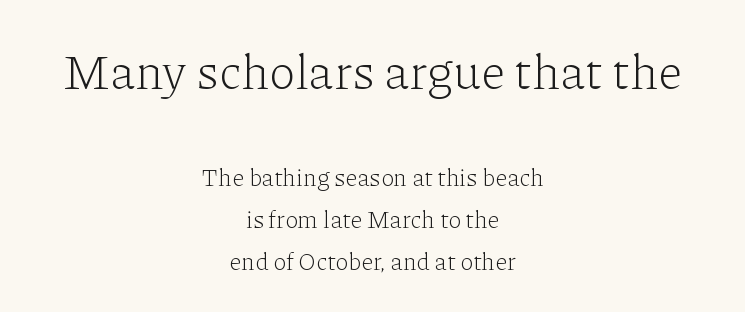
Size contrast runs from large at the top to small at the bottom. Is there any slant? The stems are plumb. Tracking value appears to be zero — textbook default spacing. Note the varied advance widths — an 'i' is clearly narrower than an 'm'.
